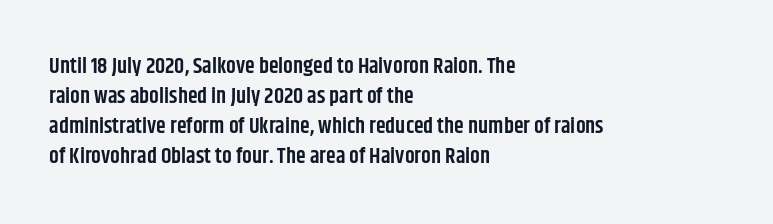
Q: Is the text bold? A: Semi-bold.
Q: Is the text italic (slanted)? A: No, it is upright.
Q: Is the text underlined? A: No.
Q: How is the paragraph aligned? A: Left-aligned.
Q: Is the spacing between letters normal or unusually wide? A: Normal.
Q: Is the spacing between lines tight, normal or loose? A: Normal.
